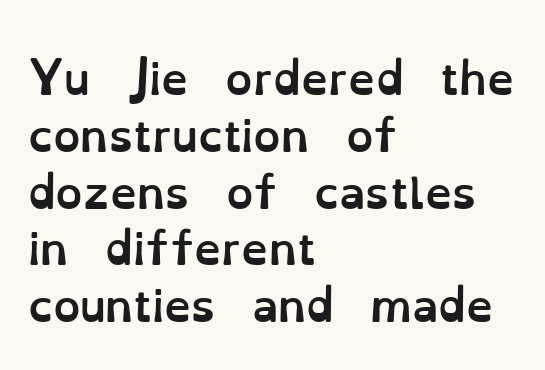
Q: Is the text bold? A: Yes.
Q: Is the text italic (slanted)? A: No, it is upright.
Q: Is the text underlined? A: No.
Q: How is the paragraph aligned? A: Left-aligned.
Q: Is the spacing between letters normal or unusually wide? A: Normal.
Q: Is the spacing between lines tight, normal or loose? A: Normal.
Q: Width (condensed, normal, or wide)? A: Normal.
Q: Stroke contrast? A: Low.
Q: x-height? A: Small.
Q: Monospaced? A: No.
